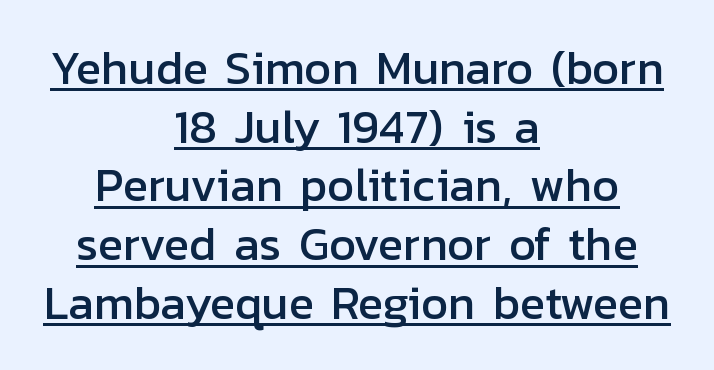
How would I describe the line gaps? Plain and ordinary. Note the varied advance widths — an 'i' is clearly narrower than an 'm'. Notice how a bar underscores the lettering throughout. Does the copy run flush right? No — it is centered line by line. Spacing between characters is what you'd get straight out of the box.
